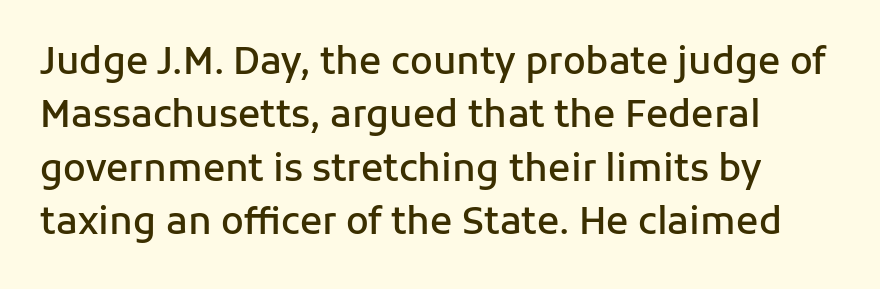
These lines carry some extra weight — a demibold, not a full bold. What stands out about the letter spacing? Nothing — it is the standard amount. Ordinary non-slanted type is in use. Are there feet on the stems? There aren't — it's a sans.
